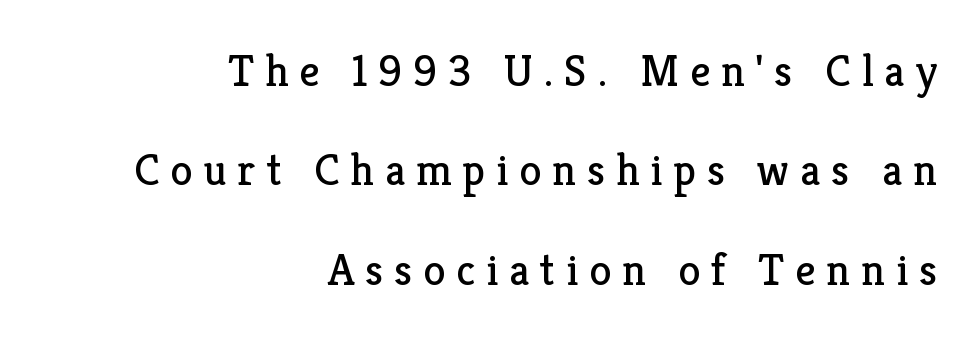
The image shows 45 px regular-weight serif type, upright; set right-aligned, loose line spacing (2.21x), unusually wide letter spacing (+0.24 em), not underlined; low stroke contrast and a medium x-height.
